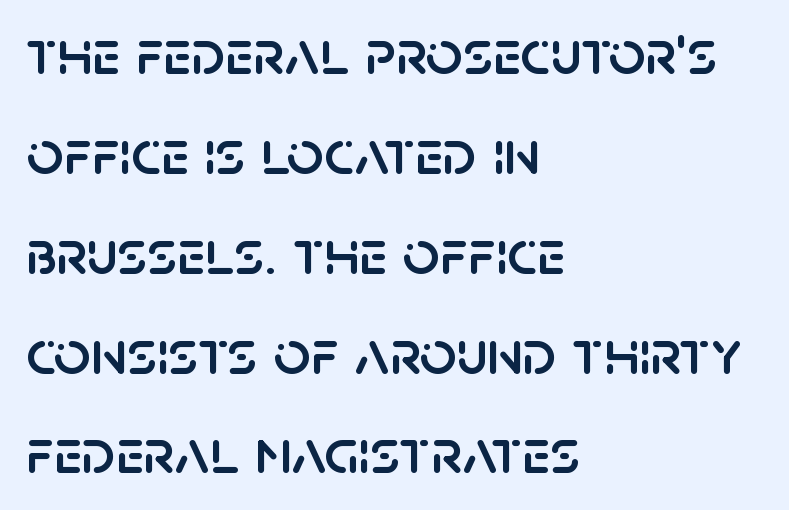
Q: Is the text italic (slanted)? A: No, it is upright.
Q: Is the typeface a serif or a sans-serif typeface? A: Sans-serif.
Q: Is the text underlined? A: No.
Q: How is the paragraph aligned? A: Left-aligned.
Q: Is the spacing between letters normal or unusually wide? A: Normal.
Q: Is the spacing between lines tight, normal or loose? A: Normal.
Q: Width (condensed, normal, or wide)? A: Normal.
Q: Stroke contrast? A: Low.
Q: x-height? A: Large.
Q: Monospaced? A: No.
